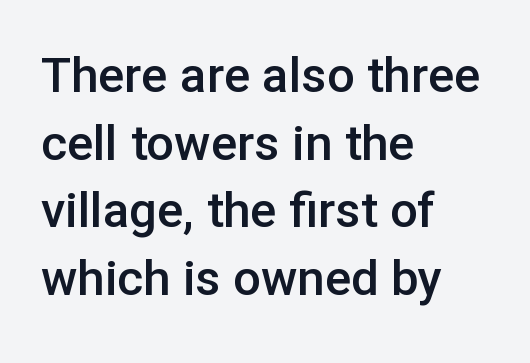
{"serif": "no", "italic": "no", "bold": "semi", "weight": "semibold", "width": "normal", "stroke_contrast": "low", "x_height": "medium", "monospaced": "no", "underline": "no", "align": "left", "line_spacing": "normal", "line_spacing_ratio": 1.38, "letter_spacing": "normal", "letter_spacing_em": 0.0, "glyph_px": 49}
